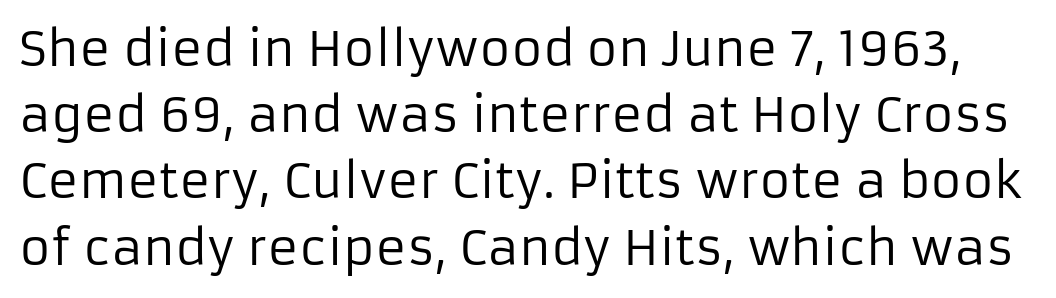
{"serif": "no", "italic": "no", "bold": "no", "weight": "regular", "width": "normal", "stroke_contrast": "low", "x_height": "medium", "monospaced": "no", "underline": "no", "line_spacing": "normal", "line_spacing_ratio": 1.38, "letter_spacing": "normal", "letter_spacing_em": 0.0, "glyph_px": 48}
